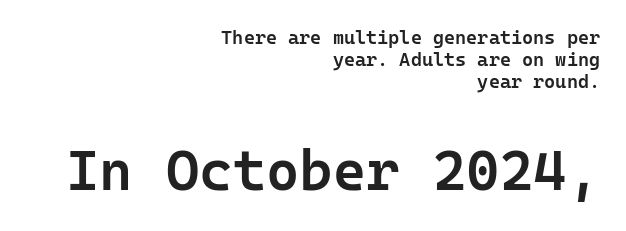
The image shows 57 px semibold sans-serif type, upright, monospaced; set right-aligned, tight line spacing (1.15x), normal letter spacing, not underlined; the second (bottom) block is 3.0x larger; low stroke contrast and a medium x-height.
